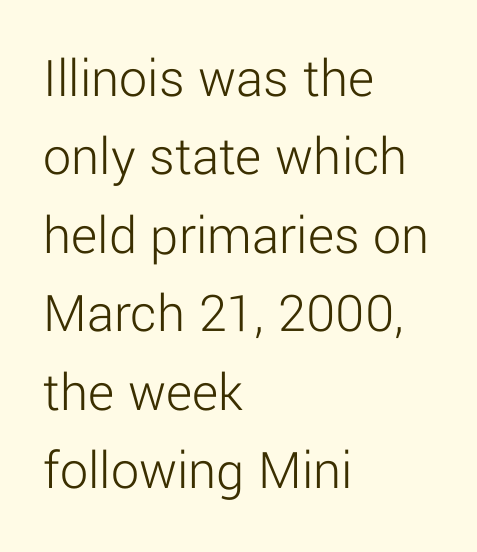
Q: Is the text bold? A: No.
Q: Is the text italic (slanted)? A: No, it is upright.
Q: Is the typeface a serif or a sans-serif typeface? A: Sans-serif.
Q: Is the text underlined? A: No.
Q: How is the paragraph aligned? A: Left-aligned.
Q: Is the spacing between letters normal or unusually wide? A: Normal.
Q: Is the spacing between lines tight, normal or loose? A: Normal.
Q: Width (condensed, normal, or wide)? A: Normal.
Q: Stroke contrast? A: Low.
Q: x-height? A: Medium.
Q: Monospaced? A: No.
